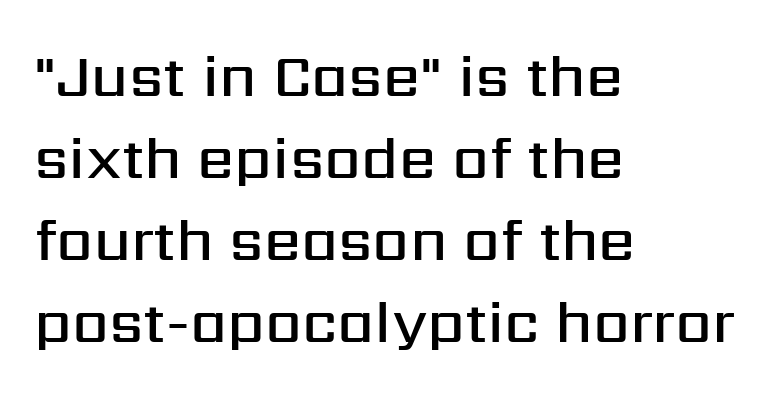
Q: Is the text bold? A: Semi-bold.
Q: Is the text italic (slanted)? A: No, it is upright.
Q: Is the typeface a serif or a sans-serif typeface? A: Sans-serif.
Q: Is the text underlined? A: No.
Q: How is the paragraph aligned? A: Left-aligned.
Q: Is the spacing between letters normal or unusually wide? A: Normal.
Q: Is the spacing between lines tight, normal or loose? A: Normal.
Q: Width (condensed, normal, or wide)? A: Normal.
Q: Stroke contrast? A: Medium.
Q: x-height? A: Medium.
Q: Monospaced? A: No.
